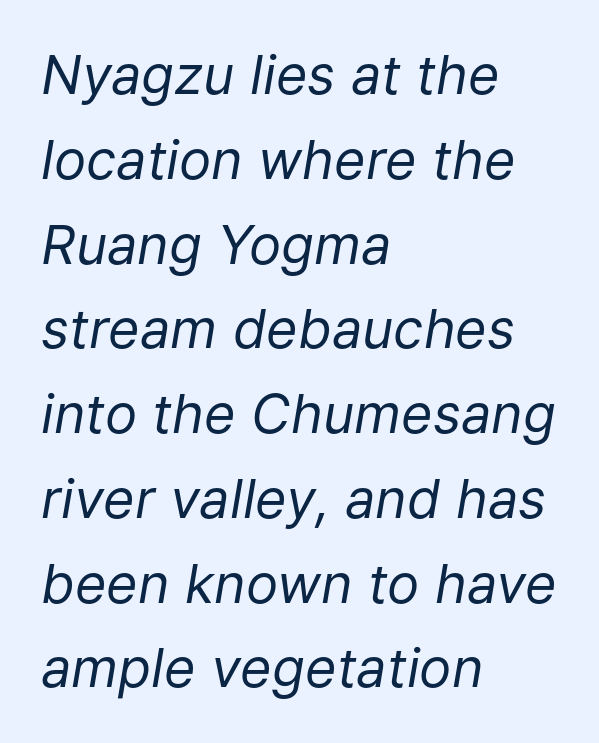
The image shows 54 px regular-weight type, italic (leaning right); set left-aligned, normal line spacing (1.57x), normal letter spacing, not underlined; low stroke contrast and a medium x-height.
